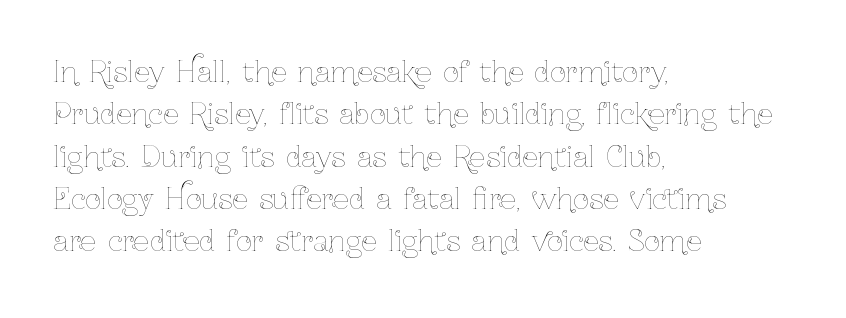
{"italic": "no", "bold": "no", "weight": "thin", "width": "condensed", "stroke_contrast": "low", "x_height": "medium", "monospaced": "no", "underline": "no", "align": "left", "line_spacing": "normal", "line_spacing_ratio": 1.51, "letter_spacing": "normal", "letter_spacing_em": 0.0, "glyph_px": 28}
